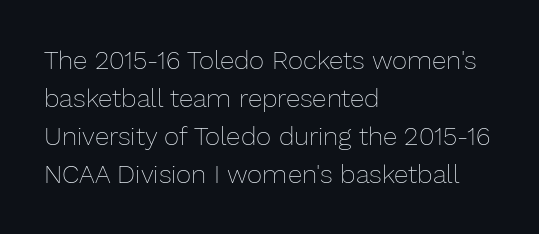
Visually the block forms a straight wall on the left and a jagged coastline on the right. Caption: standard tracking, unaltered. The type sits square on the baseline with zero lean. Weight: not bold — regular or lighter.
